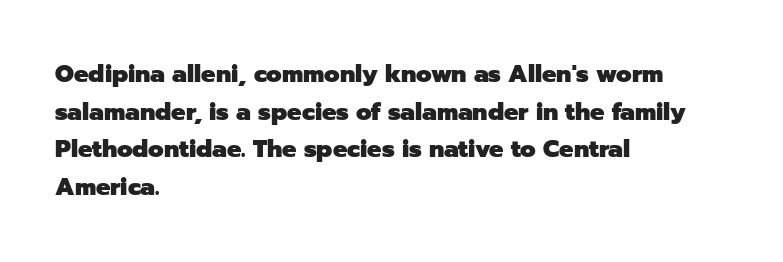
{"italic": "no", "bold": "yes", "underline": "no", "align": "left", "line_spacing": "normal", "line_spacing_ratio": 1.57, "letter_spacing": "normal", "letter_spacing_em": 0.0, "glyph_px": 24}
